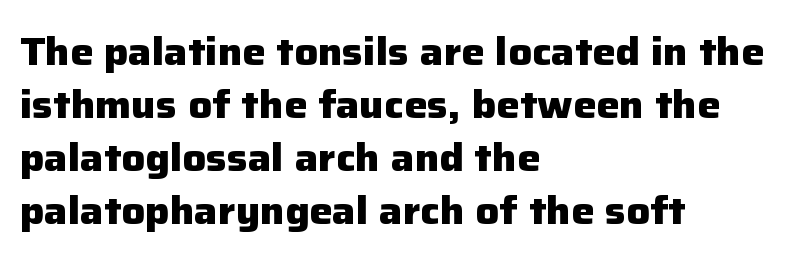
Q: Is the text bold? A: Yes.
Q: Is the text italic (slanted)? A: No, it is upright.
Q: Is the typeface a serif or a sans-serif typeface? A: Sans-serif.
Q: Is the text underlined? A: No.
Q: How is the paragraph aligned? A: Left-aligned.
Q: Is the spacing between letters normal or unusually wide? A: Normal.
Q: Is the spacing between lines tight, normal or loose? A: Normal.
Q: Width (condensed, normal, or wide)? A: Normal.
Q: Stroke contrast? A: Low.
Q: x-height? A: Medium.
Q: Monospaced? A: No.
